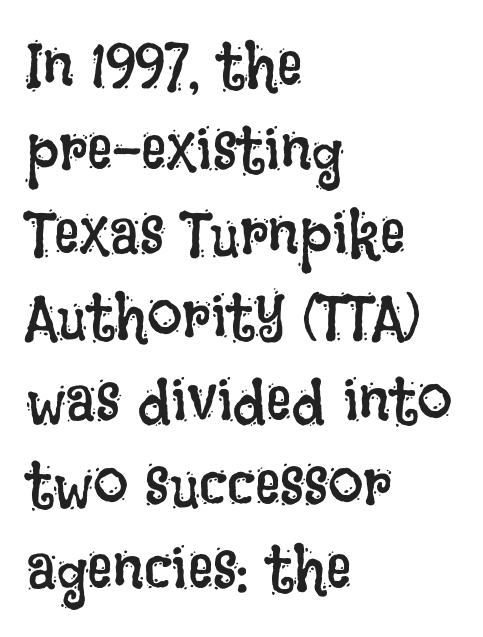
The line-height multiplier appears to be the usual default. The letters look calm and open, with moderate or lighter stems. Any mark beneath the type? The region is blank. The lines in this sample share a left origin and differ only in where they stop. Looks like regular typesetting: each glyph gets only the width it needs. This sample uses an upright cut, with every glyph sitting square on the baseline.
